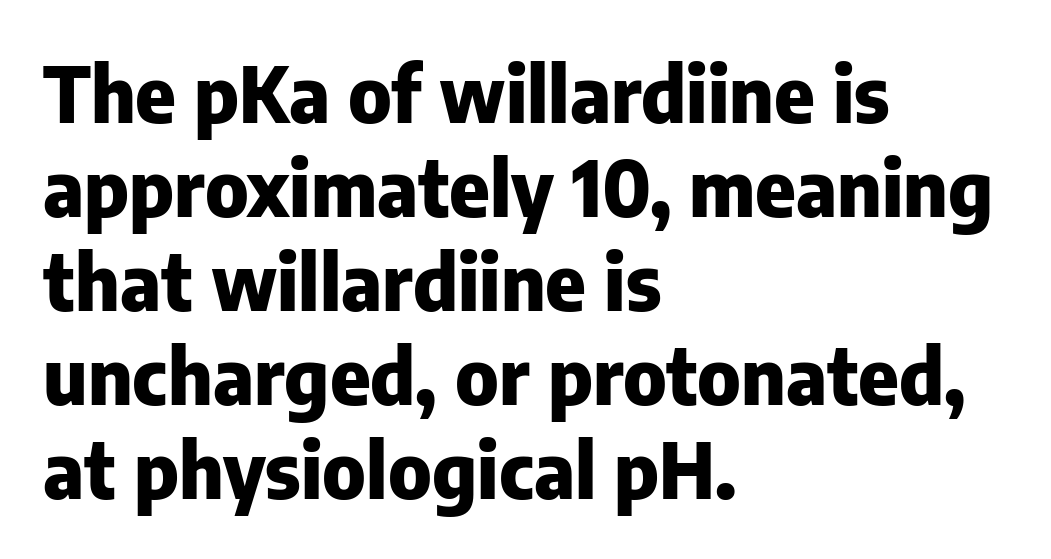
Q: Is the text bold? A: Yes.
Q: Is the text italic (slanted)? A: No, it is upright.
Q: Is the typeface a serif or a sans-serif typeface? A: Sans-serif.
Q: Is the text underlined? A: No.
Q: How is the paragraph aligned? A: Left-aligned.
Q: Is the spacing between letters normal or unusually wide? A: Normal.
Q: Width (condensed, normal, or wide)? A: Normal.
Q: Stroke contrast? A: Low.
Q: x-height? A: Medium.
Q: Monospaced? A: No.
